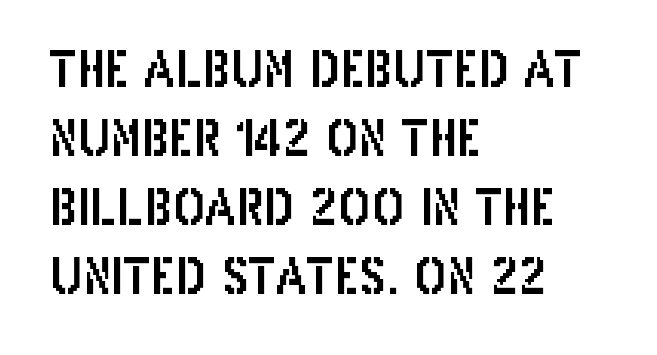
Inter-character spacing is left at the font's built-in metrics. The paragraph has a hard left edge and a soft right edge. Observe the absence of serifs on each vertical stroke in this sample. Type without underlining.
